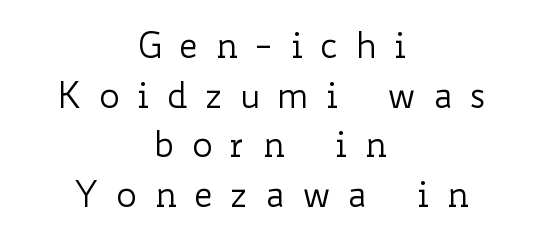
The image shows 35 px regular-weight, wide type, upright; set centered, normal line spacing (1.42x), unusually wide letter spacing (+0.47 em), not underlined; low stroke contrast and a small x-height.
